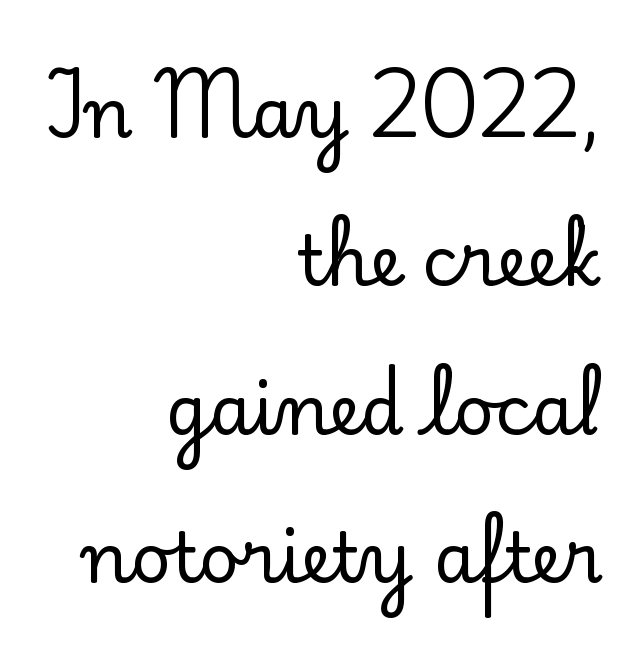
{"serif": "yes", "italic": "no", "width": "normal", "stroke_contrast": "low", "x_height": "small", "monospaced": "no", "underline": "no", "align": "right", "line_spacing": "loose", "line_spacing_ratio": 2.15, "letter_spacing": "normal", "letter_spacing_em": 0.0, "glyph_px": 69}
